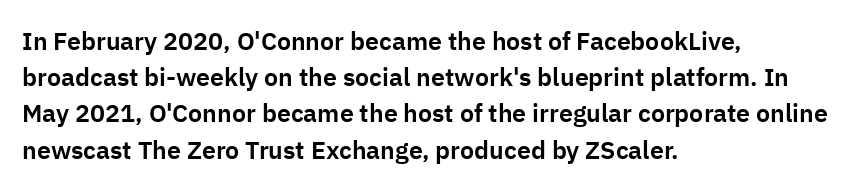
{"italic": "no", "underline": "no", "align": "left", "line_spacing": "normal", "line_spacing_ratio": 1.45, "letter_spacing": "normal", "letter_spacing_em": 0.0, "glyph_px": 25}
